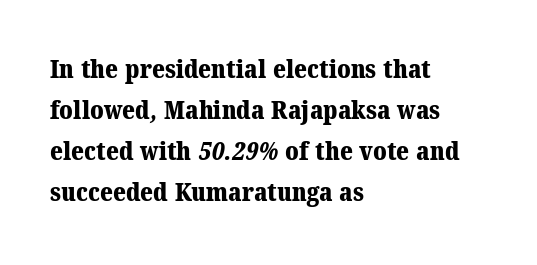
The rendering uses a moderate line-height, typical for paragraphs. The strokes are fattened all the way to bold. There is no visible air inserted between adjacent glyphs. A bare baseline throughout the passage. Line beginnings align vertically; line endings do not.
